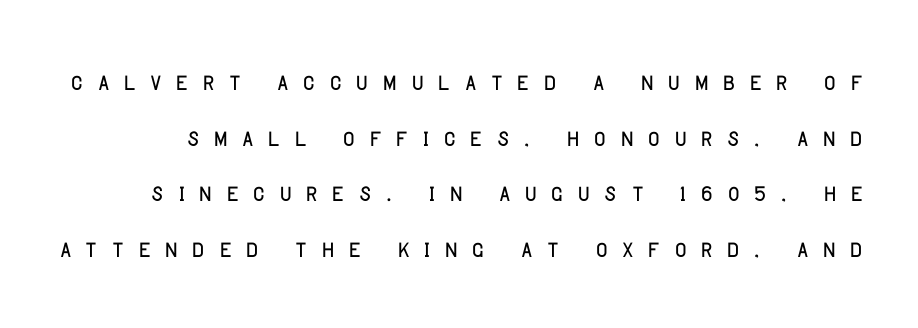
Inter-character spacing is expanded well beyond the font's built-in metrics. You could not count columns in this text — the font is proportionally spaced. The letters carry no serifs — their stems end cleanly without finishing strokes. The letters stand straight up with perfectly vertical stems.
